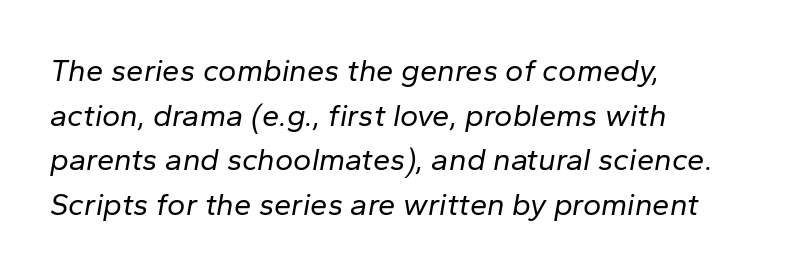
{"italic": "yes", "lean": "right", "slant_degrees": 10, "bold": "no", "weight": "regular", "width": "normal", "stroke_contrast": "low", "x_height": "medium", "monospaced": "no", "underline": "no", "align": "left", "line_spacing": "normal", "line_spacing_ratio": 1.44, "letter_spacing": "normal", "letter_spacing_em": 0.0, "glyph_px": 31}
